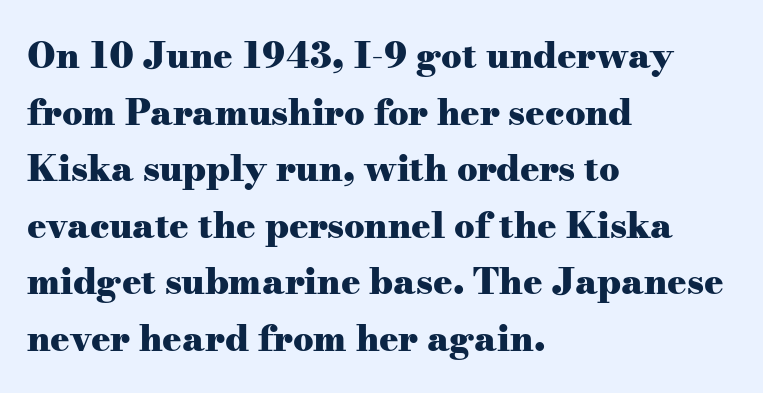
Q: Is the text bold? A: Yes.
Q: Is the text italic (slanted)? A: No, it is upright.
Q: Is the typeface a serif or a sans-serif typeface? A: Serif.
Q: Is the text underlined? A: No.
Q: How is the paragraph aligned? A: Left-aligned.
Q: Is the spacing between letters normal or unusually wide? A: Normal.
Q: Is the spacing between lines tight, normal or loose? A: Normal.
Q: Width (condensed, normal, or wide)? A: Wide.
Q: Stroke contrast? A: Medium.
Q: x-height? A: Small.
Q: Monospaced? A: No.
